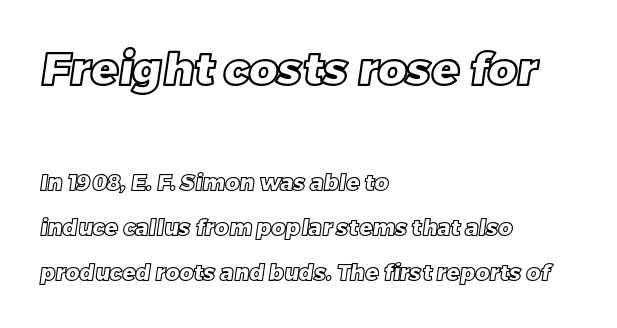
{"width": "normal", "x_height": "large", "monospaced": "no", "underline": "no", "align": "left", "line_spacing": "loose", "line_spacing_ratio": 2.04, "letter_spacing": "normal", "letter_spacing_em": 0.0, "larger_block": "first", "size_ratio": 2.05, "glyph_px": 45}
